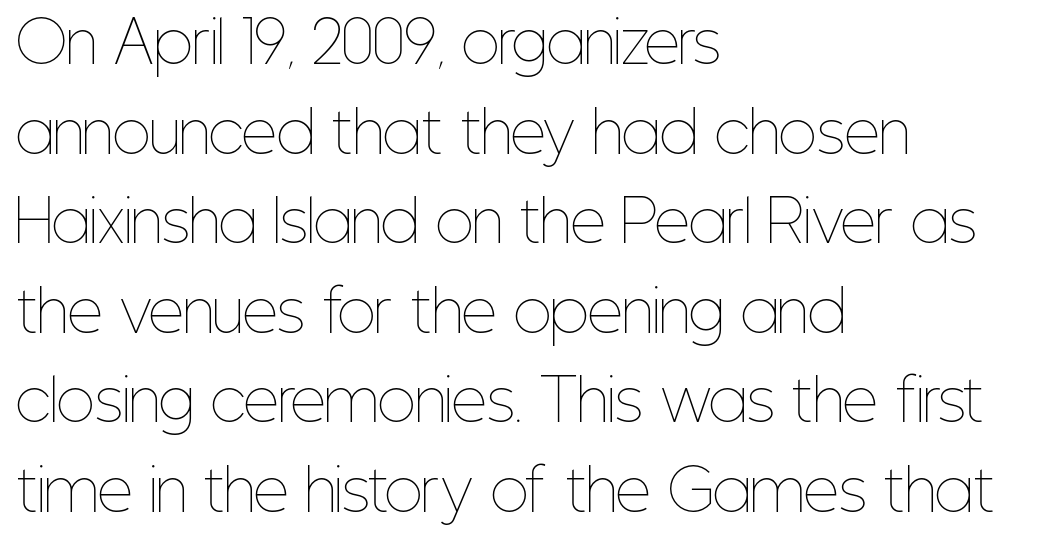
Q: Is the text bold? A: No.
Q: Is the text italic (slanted)? A: No, it is upright.
Q: Is the text underlined? A: No.
Q: How is the paragraph aligned? A: Left-aligned.
Q: Is the spacing between letters normal or unusually wide? A: Normal.
Q: Is the spacing between lines tight, normal or loose? A: Normal.
Q: Width (condensed, normal, or wide)? A: Condensed.
Q: Stroke contrast? A: Low.
Q: x-height? A: Medium.
Q: Monospaced? A: No.
